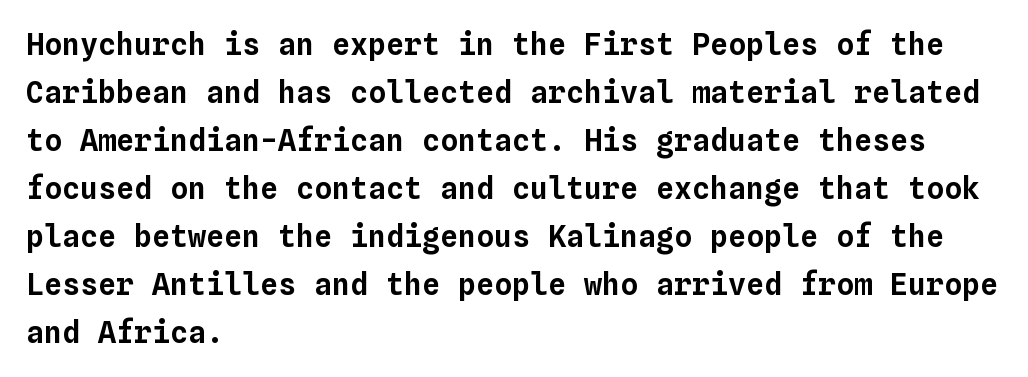
The passage is arranged the way most books set body copy — flush left. If you measured baseline to baseline, you'd find a middling distance. The letters march in equal steps, a hallmark of fixed-pitch type. Tracking value appears to be zero — textbook default spacing.
